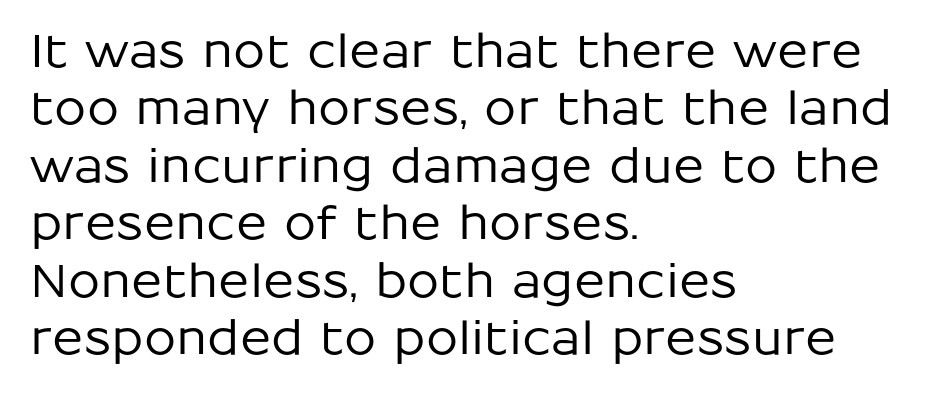
Q: Is the text italic (slanted)? A: No, it is upright.
Q: Is the typeface a serif or a sans-serif typeface? A: Sans-serif.
Q: Is the text underlined? A: No.
Q: How is the paragraph aligned? A: Left-aligned.
Q: Is the spacing between letters normal or unusually wide? A: Normal.
Q: Is the spacing between lines tight, normal or loose? A: Normal.
Q: Width (condensed, normal, or wide)? A: Normal.
Q: Stroke contrast? A: Low.
Q: x-height? A: Medium.
Q: Monospaced? A: No.
